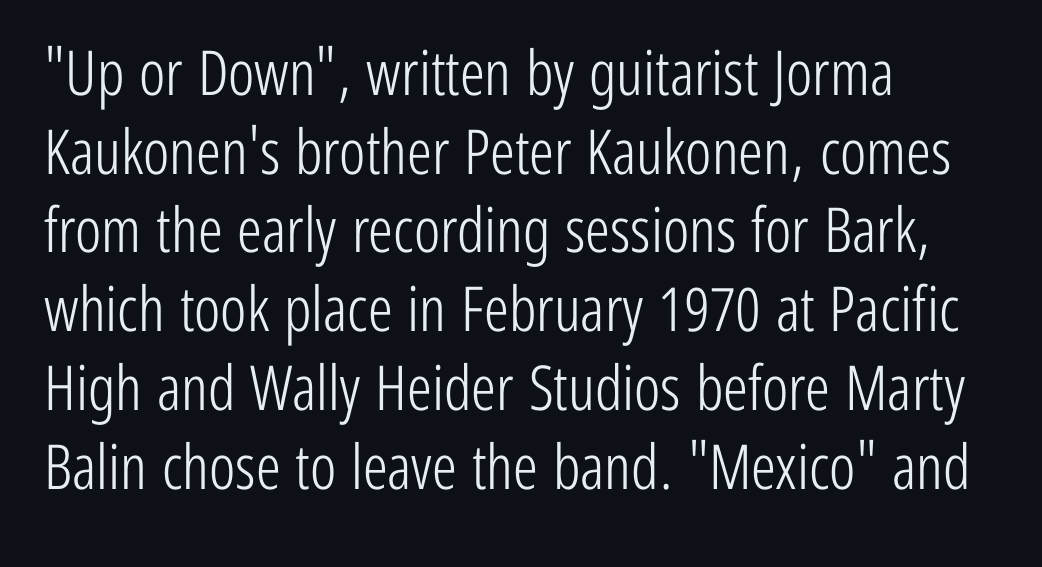
Q: Is the text bold? A: No.
Q: Is the text italic (slanted)? A: No, it is upright.
Q: Is the typeface a serif or a sans-serif typeface? A: Sans-serif.
Q: Is the text underlined? A: No.
Q: How is the paragraph aligned? A: Left-aligned.
Q: Is the spacing between letters normal or unusually wide? A: Normal.
Q: Is the spacing between lines tight, normal or loose? A: Normal.
Q: Width (condensed, normal, or wide)? A: Condensed.
Q: Stroke contrast? A: Low.
Q: x-height? A: Medium.
Q: Monospaced? A: No.
